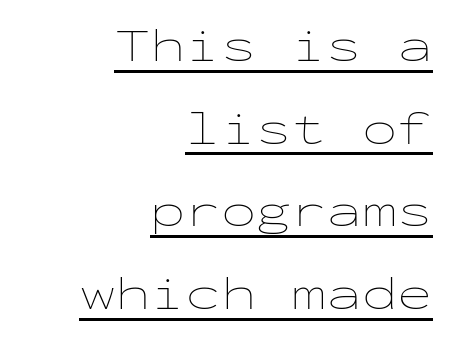
The image shows 47 px thin, wide type, upright, monospaced; set right-aligned, line spacing 1.76x, normal letter spacing, underlined; low stroke contrast and a medium x-height.
